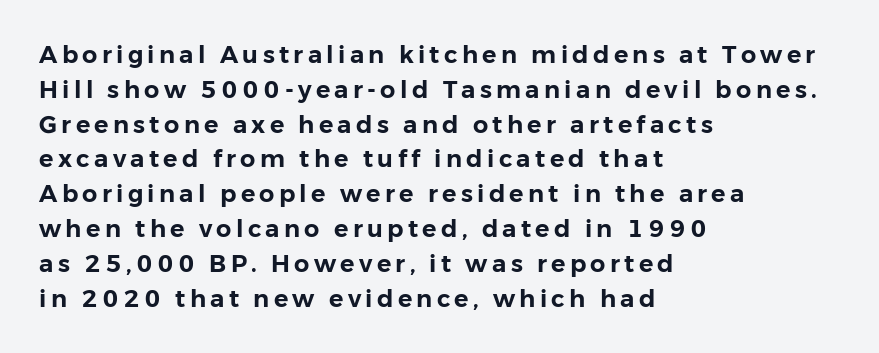
{"italic": "no", "underline": "no", "align": "left", "line_spacing": "normal", "line_spacing_ratio": 1.45, "glyph_px": 24}
